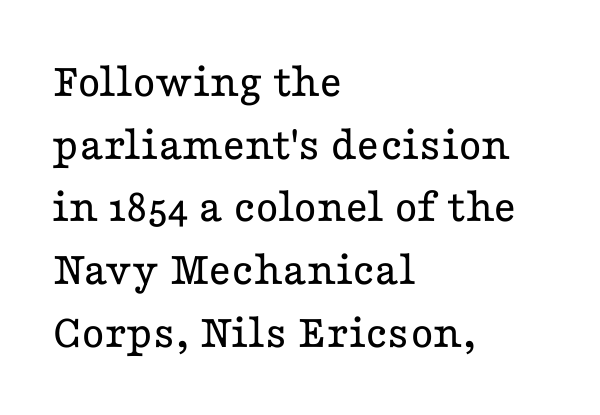
Q: Is the text bold? A: No.
Q: Is the text italic (slanted)? A: No, it is upright.
Q: Is the typeface a serif or a sans-serif typeface? A: Serif.
Q: Is the text underlined? A: No.
Q: How is the paragraph aligned? A: Left-aligned.
Q: Is the spacing between letters normal or unusually wide? A: Normal.
Q: Is the spacing between lines tight, normal or loose? A: Normal.
Q: Width (condensed, normal, or wide)? A: Wide.
Q: Stroke contrast? A: Low.
Q: x-height? A: Medium.
Q: Monospaced? A: No.
